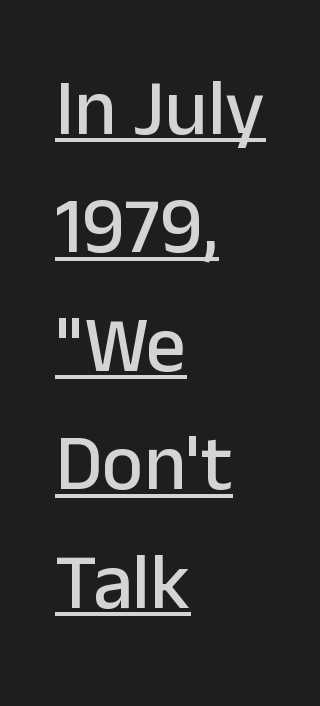
Q: Is the text italic (slanted)? A: No, it is upright.
Q: Is the typeface a serif or a sans-serif typeface? A: Sans-serif.
Q: Is the text underlined? A: Yes.
Q: How is the paragraph aligned? A: Left-aligned.
Q: Is the spacing between letters normal or unusually wide? A: Normal.
Q: Is the spacing between lines tight, normal or loose? A: Normal.
Q: Width (condensed, normal, or wide)? A: Normal.
Q: Stroke contrast? A: Low.
Q: x-height? A: Medium.
Q: Monospaced? A: No.
